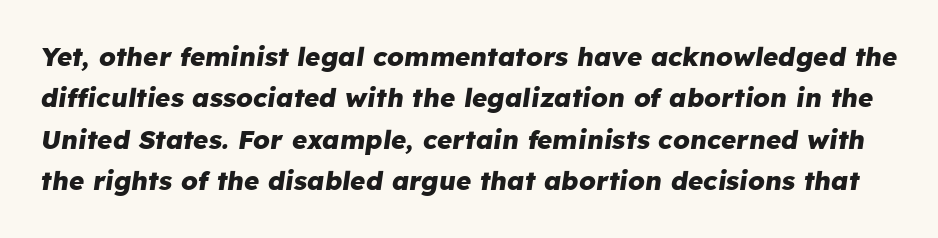
Glyph-to-glyph distance matches everyday printed text. Thick stems and heavy bowls — unmistakably bold. A typesetter would call this leading conventional body-copy spacing. Italic: yes, the glyphs are oblique. Any mark beneath the type? The region is blank.
